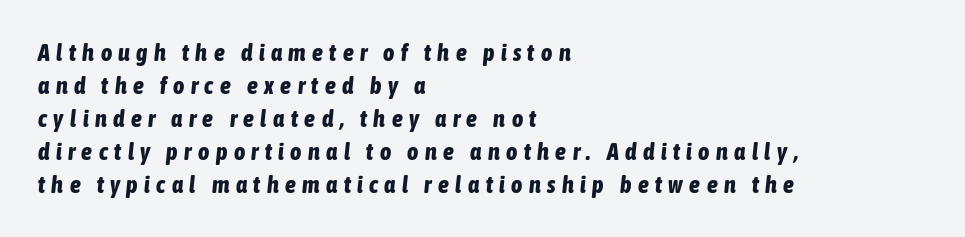
The image shows 24 px bold type, italic (leaning right); set left-aligned, normal line spacing (1.37x), unusually wide letter spacing (+0.27 em), not underlined.
